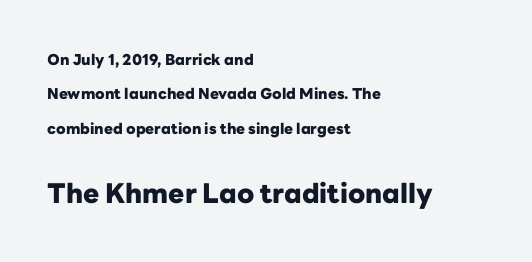
{"italic": "no", "bold": "yes", "underline": "no", "align": "left", "line_spacing": "loose", "line_spacing_ratio": 2.29, "letter_spacing": "normal", "letter_spacing_em": 0.0, "larger_block": "second", "size_ratio": 1.8, "glyph_px": 27}
